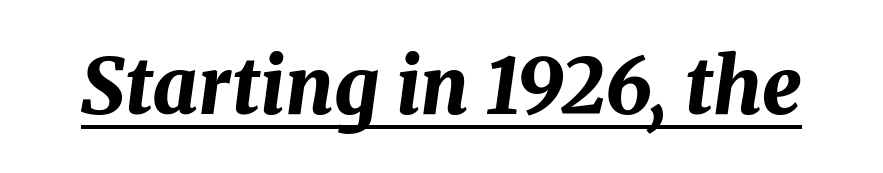
{"italic": "yes", "lean": "right", "slant_degrees": 8, "bold": "yes", "weight": "bold", "width": "normal", "stroke_contrast": "medium", "x_height": "medium", "monospaced": "no", "underline": "yes", "letter_spacing": "normal", "letter_spacing_em": 0.0, "glyph_px": 78}
